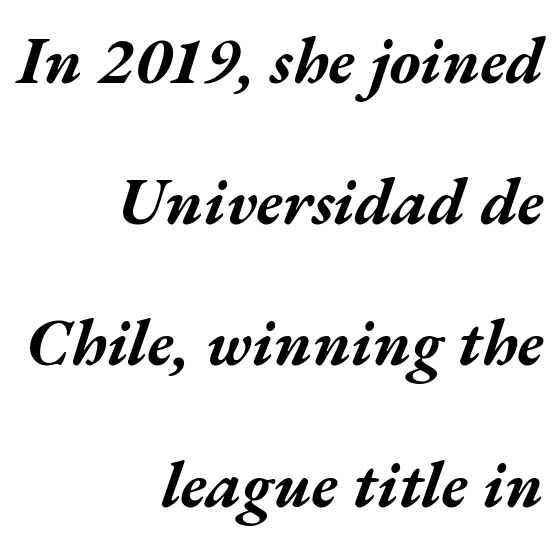
If you measured baseline to baseline, you'd find a long distance. Anything drawn beneath the words? Only blank space. The passage shown has conventional tracking throughout. The whole block is typeset with a tilt.
